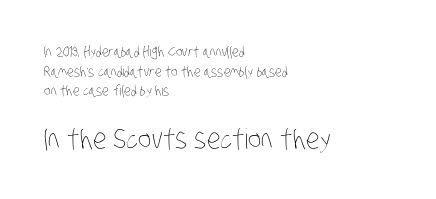
Q: Is the text bold? A: No.
Q: Is the text underlined? A: No.
Q: How is the paragraph aligned? A: Left-aligned.
Q: Is the spacing between letters normal or unusually wide? A: Normal.
Q: Is the spacing between lines tight, normal or loose? A: Normal.
Q: Which block of text is set in a larger size, the first (top) or the second (bottom)? A: The second (bottom) one.
Q: Width (condensed, normal, or wide)? A: Condensed.
Q: Stroke contrast? A: Low.
Q: x-height? A: Large.
Q: Monospaced? A: No.
